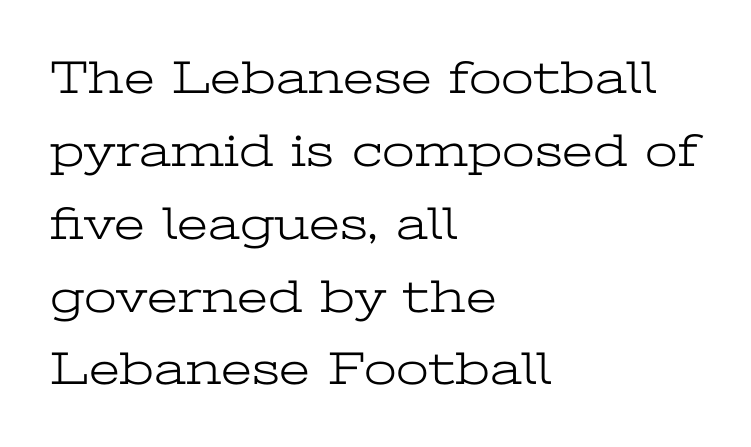
The image shows 47 px light, wide serif type, upright; set left-aligned, normal line spacing (1.55x), normal letter spacing, not underlined; low stroke contrast and a medium x-height.
